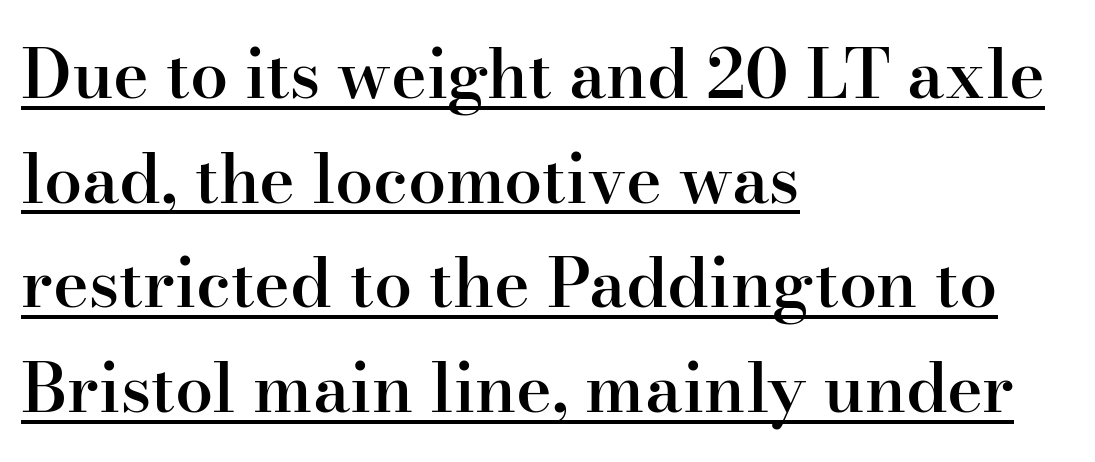
The image shows 68 px semibold serif type, upright; set left-aligned, normal line spacing (1.54x), normal letter spacing, underlined; high stroke contrast and a small x-height.
